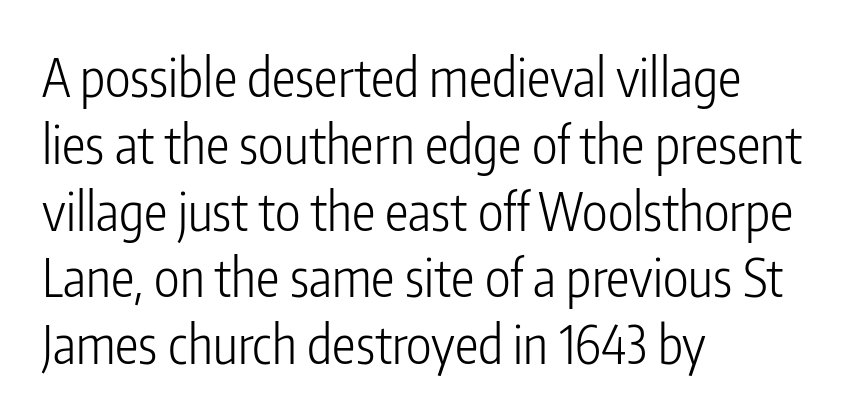
Q: Is the text bold? A: No.
Q: Is the text italic (slanted)? A: No, it is upright.
Q: Is the typeface a serif or a sans-serif typeface? A: Sans-serif.
Q: Is the text underlined? A: No.
Q: How is the paragraph aligned? A: Left-aligned.
Q: Is the spacing between letters normal or unusually wide? A: Normal.
Q: Is the spacing between lines tight, normal or loose? A: Normal.
Q: Width (condensed, normal, or wide)? A: Condensed.
Q: Stroke contrast? A: Low.
Q: x-height? A: Medium.
Q: Monospaced? A: No.
